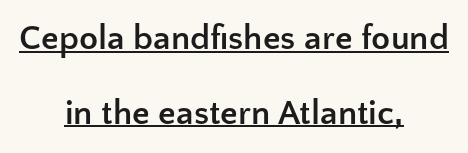
The image shows 35 px semibold sans-serif type, upright; set centered, loose line spacing (2.13x), normal letter spacing, underlined; low stroke contrast and a medium x-height.
